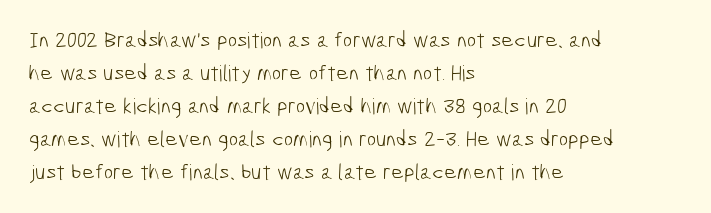
Q: Is the text bold? A: No.
Q: Is the text underlined? A: No.
Q: How is the paragraph aligned? A: Left-aligned.
Q: Is the spacing between letters normal or unusually wide? A: Normal.
Q: Is the spacing between lines tight, normal or loose? A: Normal.
